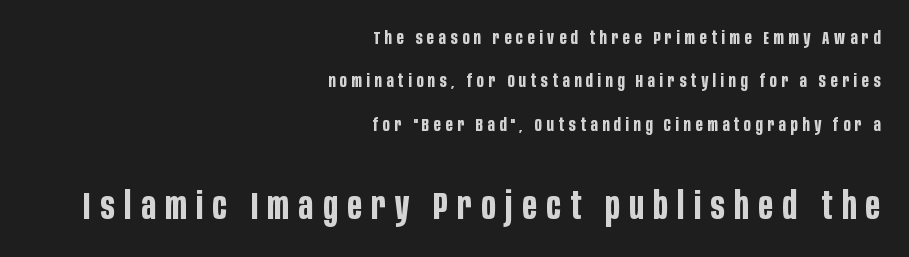
{"serif": "no", "italic": "no", "bold": "yes", "weight": "bold", "width": "condensed", "stroke_contrast": "low", "x_height": "large", "monospaced": "no", "underline": "no", "align": "right", "line_spacing": "loose", "line_spacing_ratio": 2.41, "letter_spacing": "wide", "letter_spacing_em": 0.26, "larger_block": "second", "size_ratio": 2.06, "glyph_px": 37}
